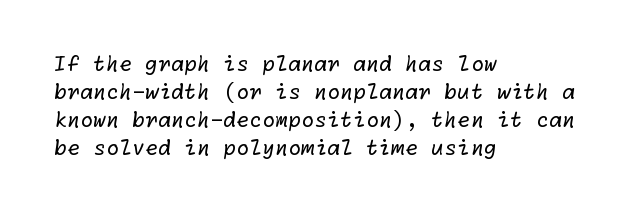
The image shows 21 px text type; set left-aligned, normal line spacing (1.33x), normal letter spacing, not underlined.
